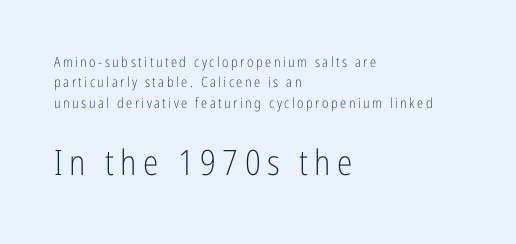
Q: Is the text bold? A: No.
Q: Is the text italic (slanted)? A: No, it is upright.
Q: Is the typeface a serif or a sans-serif typeface? A: Sans-serif.
Q: Is the text underlined? A: No.
Q: How is the paragraph aligned? A: Left-aligned.
Q: Is the spacing between lines tight, normal or loose? A: Normal.
Q: Which block of text is set in a larger size, the first (top) or the second (bottom)? A: The second (bottom) one.
Q: Width (condensed, normal, or wide)? A: Condensed.
Q: Stroke contrast? A: Low.
Q: x-height? A: Medium.
Q: Monospaced? A: No.
